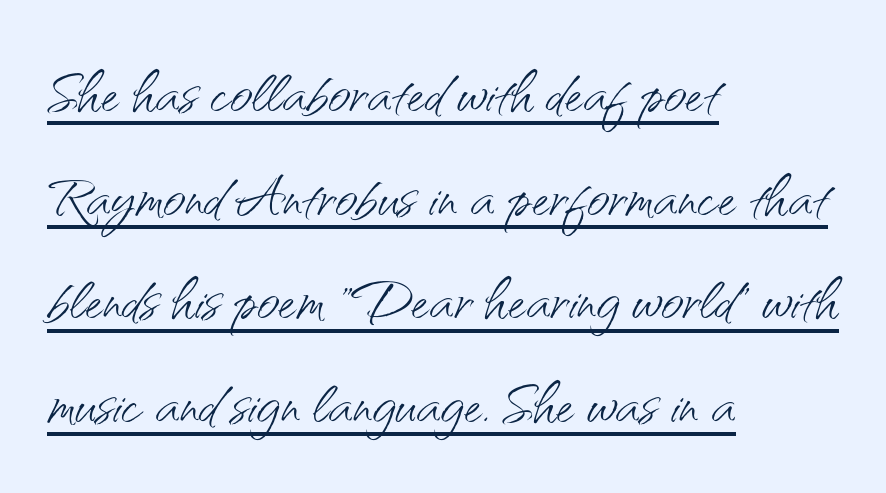
Q: Is the text bold? A: No.
Q: Is the text italic (slanted)? A: Yes.
Q: Is the typeface a serif or a sans-serif typeface? A: Sans-serif.
Q: Is the text underlined? A: Yes.
Q: How is the paragraph aligned? A: Left-aligned.
Q: Is the spacing between letters normal or unusually wide? A: Normal.
Q: Is the spacing between lines tight, normal or loose? A: Normal.
Q: Width (condensed, normal, or wide)? A: Normal.
Q: Stroke contrast? A: Medium.
Q: x-height? A: Small.
Q: Monospaced? A: No.
